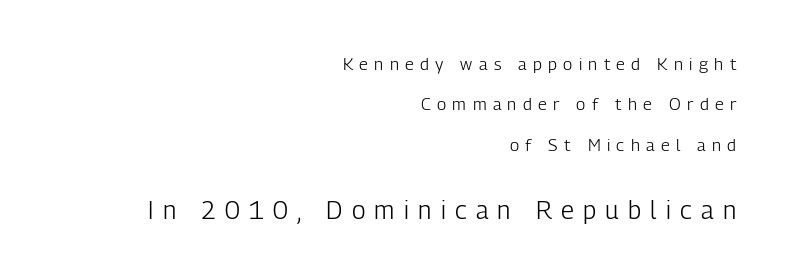
{"italic": "no", "bold": "no", "underline": "no", "align": "right", "line_spacing": "loose", "line_spacing_ratio": 2.38, "letter_spacing": "wide", "letter_spacing_em": 0.37, "larger_block": "second", "size_ratio": 1.47, "glyph_px": 25}
